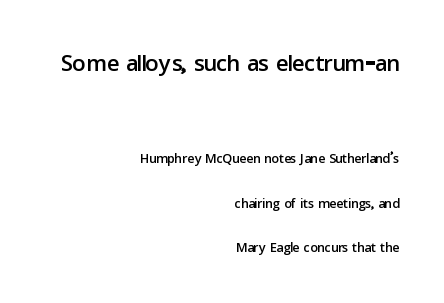
The block of text is sparse from top to bottom, with ample space between rows. Looks like regular typesetting: each glyph gets only the width it needs. Rendered with straight, roman letterforms. Notice how the passage keeps a crisp vertical edge on the right only. Character size in the leading block exceeds that of the trailing block.
